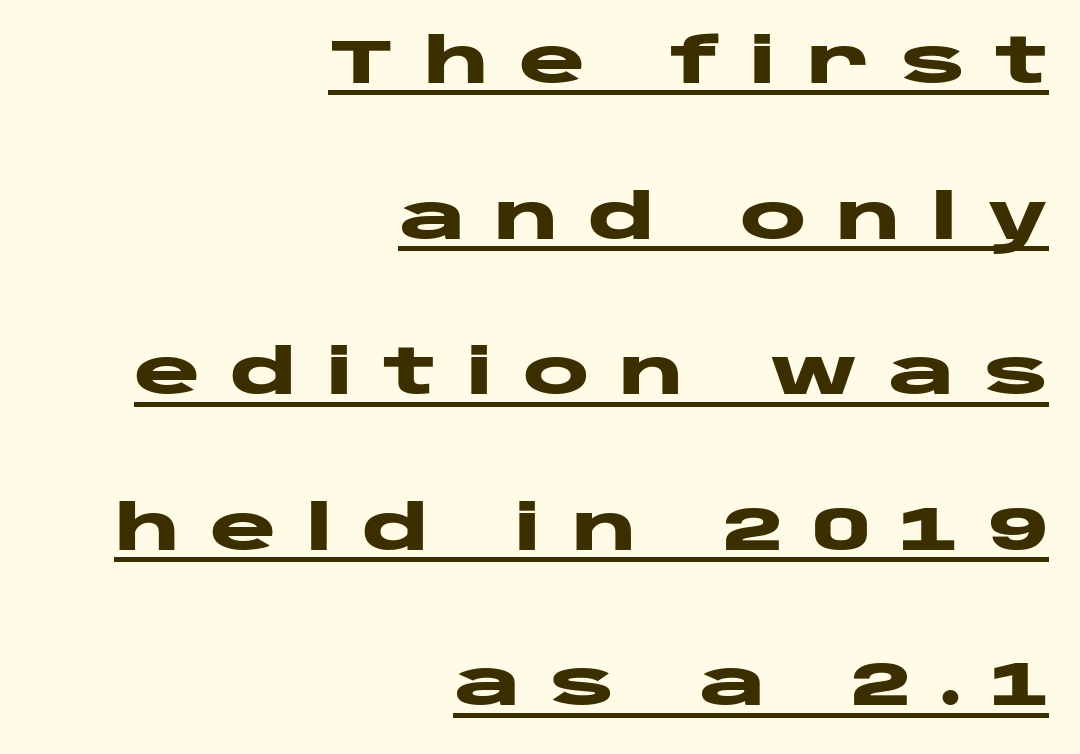
{"serif": "no", "italic": "no", "bold": "yes", "weight": "heavy", "width": "wide", "stroke_contrast": "low", "x_height": "large", "monospaced": "no", "underline": "yes", "align": "right", "line_spacing": "loose", "line_spacing_ratio": 2.47, "letter_spacing": "wide", "letter_spacing_em": 0.46, "glyph_px": 63}
